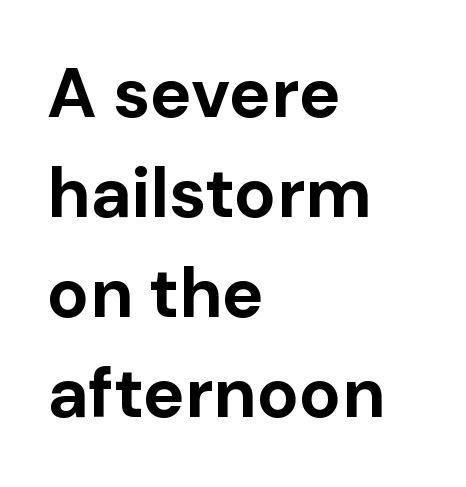
Q: Is the text bold? A: Yes.
Q: Is the text italic (slanted)? A: No, it is upright.
Q: Is the typeface a serif or a sans-serif typeface? A: Sans-serif.
Q: Is the text underlined? A: No.
Q: How is the paragraph aligned? A: Left-aligned.
Q: Is the spacing between letters normal or unusually wide? A: Normal.
Q: Is the spacing between lines tight, normal or loose? A: Normal.
Q: Width (condensed, normal, or wide)? A: Normal.
Q: Stroke contrast? A: Low.
Q: x-height? A: Medium.
Q: Monospaced? A: No.
